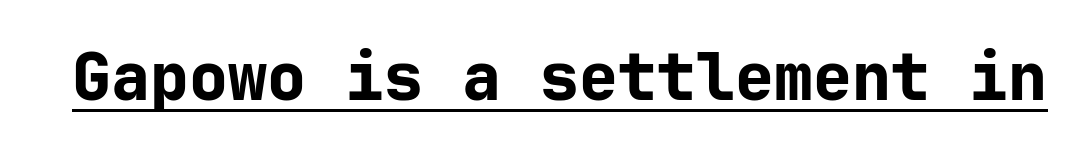
{"serif": "no", "italic": "no", "bold": "yes", "weight": "bold", "width": "normal", "stroke_contrast": "low", "x_height": "medium", "underline": "yes", "letter_spacing": "normal", "letter_spacing_em": 0.0, "glyph_px": 65}
